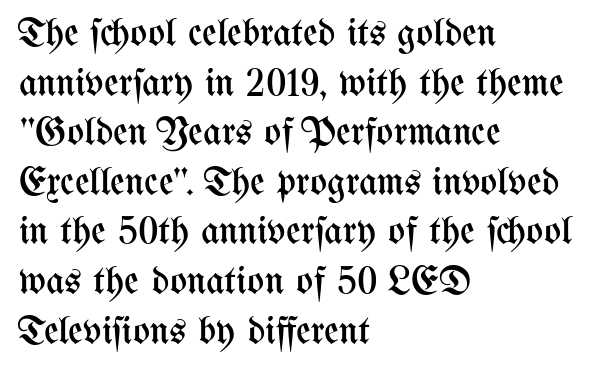
Q: Is the text bold? A: No.
Q: Is the text italic (slanted)? A: No, it is upright.
Q: Is the text underlined? A: No.
Q: How is the paragraph aligned? A: Left-aligned.
Q: Is the spacing between letters normal or unusually wide? A: Normal.
Q: Width (condensed, normal, or wide)? A: Condensed.
Q: Stroke contrast? A: Medium.
Q: x-height? A: Medium.
Q: Monospaced? A: No.
